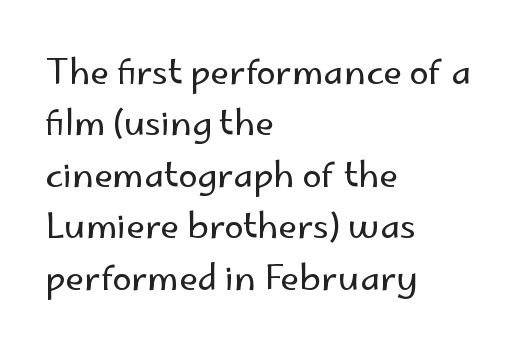
Q: Is the text bold? A: No.
Q: Is the text italic (slanted)? A: No, it is upright.
Q: Is the typeface a serif or a sans-serif typeface? A: Sans-serif.
Q: Is the text underlined? A: No.
Q: How is the paragraph aligned? A: Left-aligned.
Q: Is the spacing between letters normal or unusually wide? A: Normal.
Q: Is the spacing between lines tight, normal or loose? A: Normal.
Q: Width (condensed, normal, or wide)? A: Normal.
Q: Stroke contrast? A: Low.
Q: x-height? A: Small.
Q: Monospaced? A: No.
